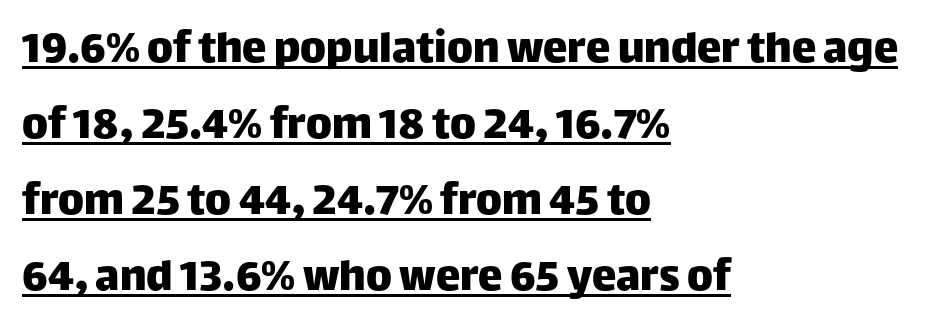
The image shows 49 px sans-serif type, upright; set left-aligned, normal line spacing (1.55x), normal letter spacing, underlined; low stroke contrast and a large x-height.
